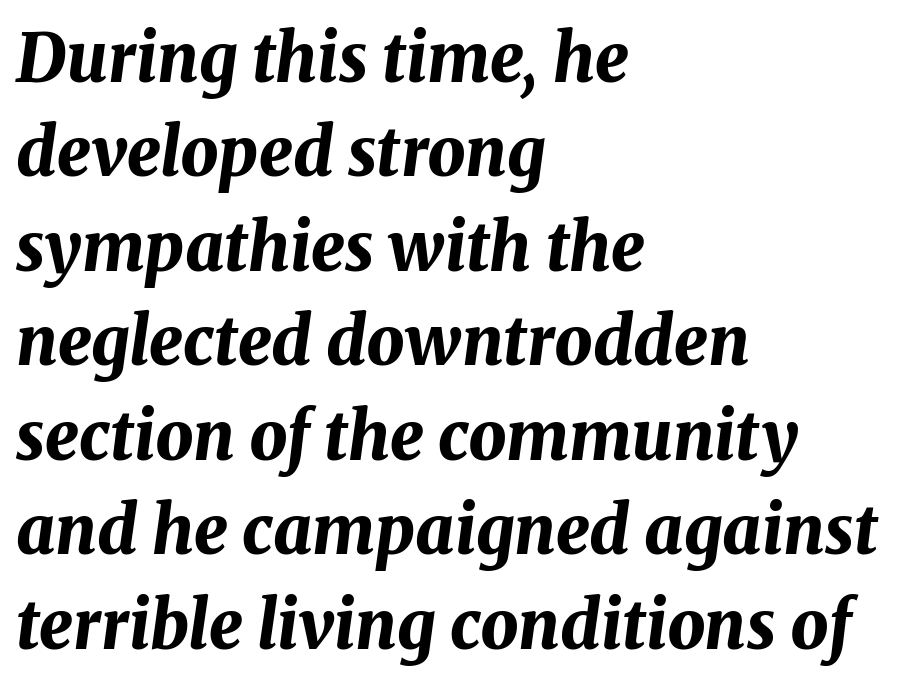
The image shows 67 px bold type, italic (leaning right); set left-aligned, normal line spacing (1.41x), normal letter spacing, not underlined; medium stroke contrast and a medium x-height.
